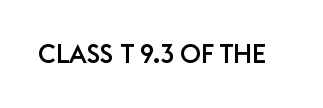
The image shows 26 px text type, upright; set normal letter spacing, not underlined.
